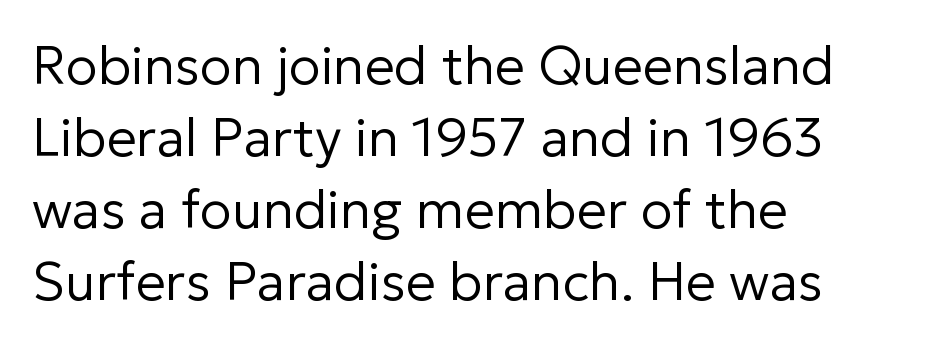
{"serif": "no", "italic": "no", "bold": "no", "weight": "regular", "width": "normal", "stroke_contrast": "low", "x_height": "medium", "monospaced": "no", "underline": "no", "align": "left", "line_spacing": "normal", "line_spacing_ratio": 1.36, "letter_spacing": "normal", "letter_spacing_em": 0.0, "glyph_px": 53}
